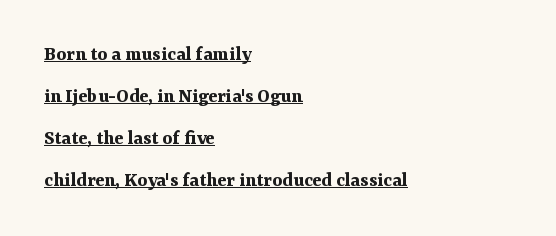
{"italic": "no", "bold": "yes", "underline": "yes", "align": "left", "line_spacing": "loose", "line_spacing_ratio": 2.0, "letter_spacing": "normal", "letter_spacing_em": 0.0, "glyph_px": 21}
